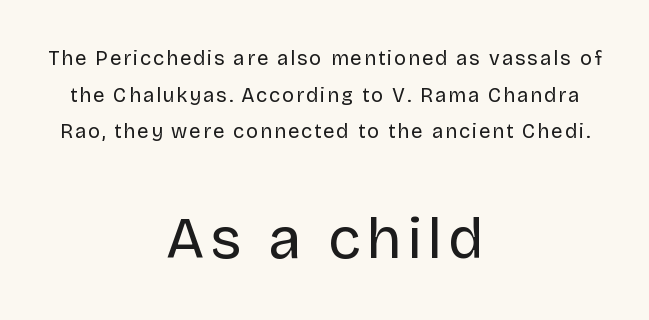
The image shows 59 px regular-weight sans-serif type, upright; set centered, line spacing 1.83x, not underlined; the second (bottom) block is 2.95x larger; low stroke contrast and a large x-height.
